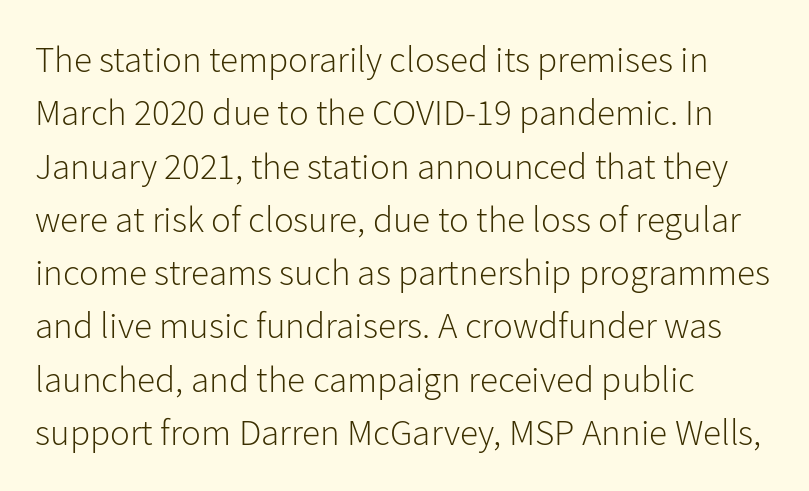
{"serif": "no", "italic": "no", "bold": "no", "weight": "light", "width": "normal", "stroke_contrast": "low", "x_height": "medium", "monospaced": "no", "underline": "no", "align": "left", "line_spacing": "normal", "line_spacing_ratio": 1.44, "letter_spacing": "normal", "letter_spacing_em": 0.0, "glyph_px": 37}
